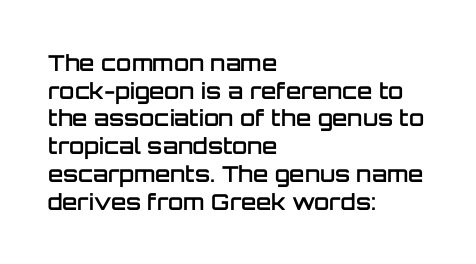
{"italic": "no", "bold": "semi", "underline": "no", "align": "left", "line_spacing": "normal", "line_spacing_ratio": 1.26, "letter_spacing": "normal", "letter_spacing_em": 0.0, "glyph_px": 22}
